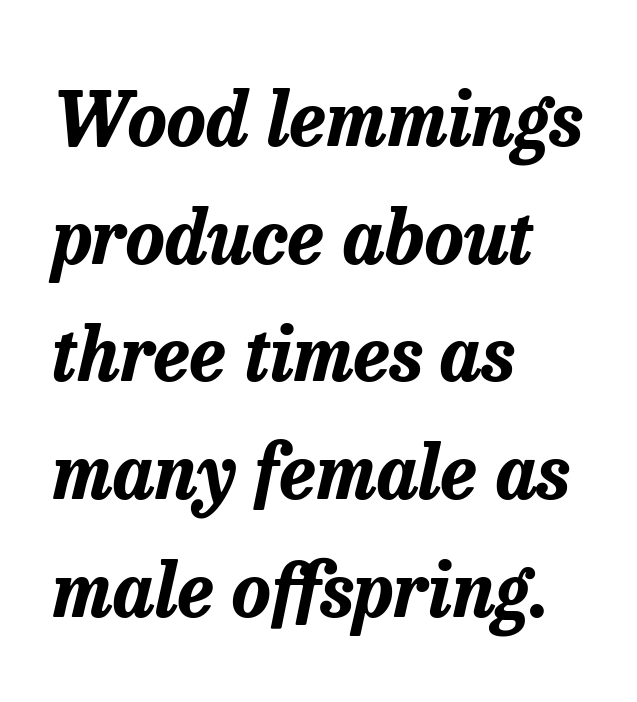
The gap between lines stays unmarked. The glyphs have the mass of a bold cut. If you measured baseline to baseline, you'd find a middling distance. Here the designer chose a conventional face with non-uniform glyph widths. Casual observation: everything's shoved over to the left.
